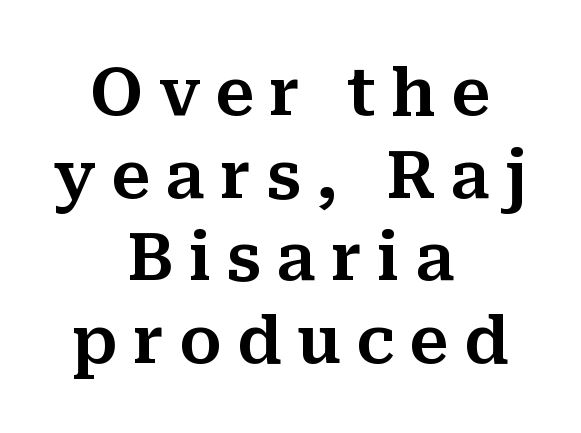
The image shows 65 px serif type, upright; set centered, normal line spacing (1.27x), unusually wide letter spacing (+0.23 em), not underlined; medium stroke contrast and a medium x-height.
